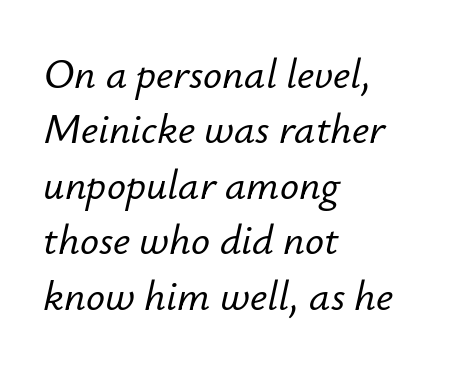
{"italic": "yes", "lean": "right", "slant_degrees": 12, "width": "normal", "stroke_contrast": "low", "x_height": "small", "monospaced": "no", "underline": "no", "align": "left", "line_spacing": "normal", "line_spacing_ratio": 1.32, "letter_spacing": "normal", "letter_spacing_em": 0.0, "glyph_px": 42}
